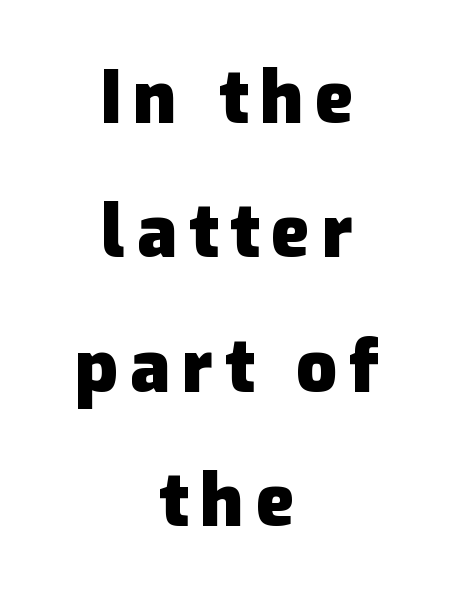
The image shows 73 px heavy sans-serif type, upright; set centered, line spacing 1.84x, not underlined; low stroke contrast and a medium x-height.
